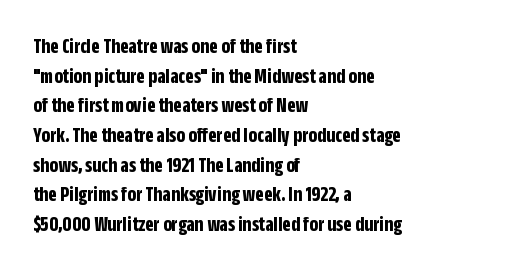
Caption: standard tracking, unaltered. Bold? Absolutely — the strokes are thick and heavy. Where is the straight margin? On the left. The line-height multiplier appears to be the usual default. Underlining? Definitely not there. Upright lettering throughout.
